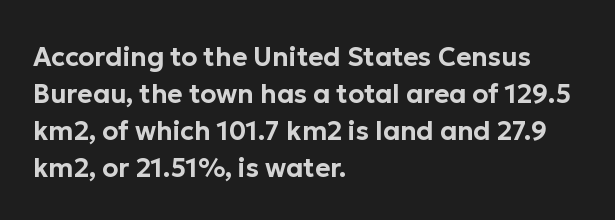
Inter-character spacing is left at the font's built-in metrics. Bare-footed words on every line. Every stem runs plumb, perpendicular to the baseline. Line spacing here is normal. Every row of glyphs begins at an identical x-position on the left.
